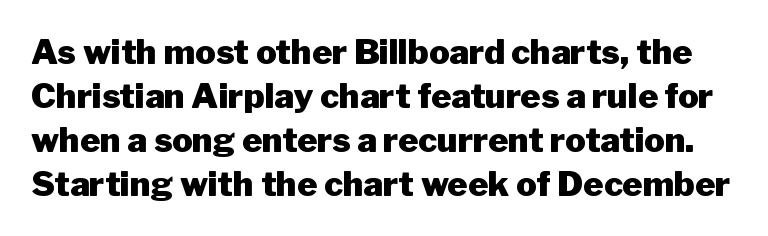
The image shows 34 px heavy sans-serif type, upright; set normal line spacing (1.29x), normal letter spacing, not underlined; low stroke contrast and a medium x-height.
